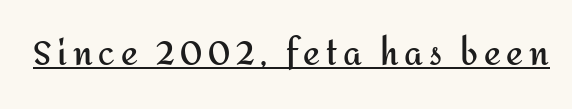
Q: Is the text bold? A: Yes.
Q: Is the text italic (slanted)? A: No, it is upright.
Q: Is the typeface a serif or a sans-serif typeface? A: Sans-serif.
Q: Is the text underlined? A: Yes.
Q: Width (condensed, normal, or wide)? A: Normal.
Q: Stroke contrast? A: Medium.
Q: x-height? A: Medium.
Q: Monospaced? A: No.
